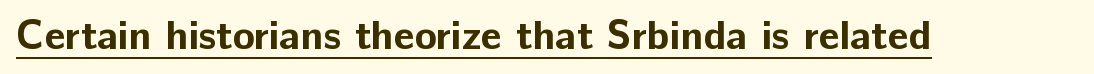
Default kerning and tracking; the words read as compact shapes. Strong, thick strokes mark this as bold type. No italicization has been applied; the sample stays upright. A continuous stroke trails under the words, as in a hyperlink. This rendering employs a face without finishing strokes, i.e., a sans-serif.
